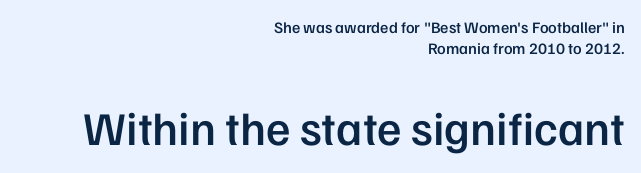
Q: Is the text bold? A: Semi-bold.
Q: Is the text italic (slanted)? A: No, it is upright.
Q: Is the typeface a serif or a sans-serif typeface? A: Sans-serif.
Q: Is the text underlined? A: No.
Q: How is the paragraph aligned? A: Right-aligned.
Q: Is the spacing between letters normal or unusually wide? A: Normal.
Q: Is the spacing between lines tight, normal or loose? A: Normal.
Q: Which block of text is set in a larger size, the first (top) or the second (bottom)? A: The second (bottom) one.
Q: Width (condensed, normal, or wide)? A: Normal.
Q: Stroke contrast? A: Low.
Q: x-height? A: Medium.
Q: Monospaced? A: No.
